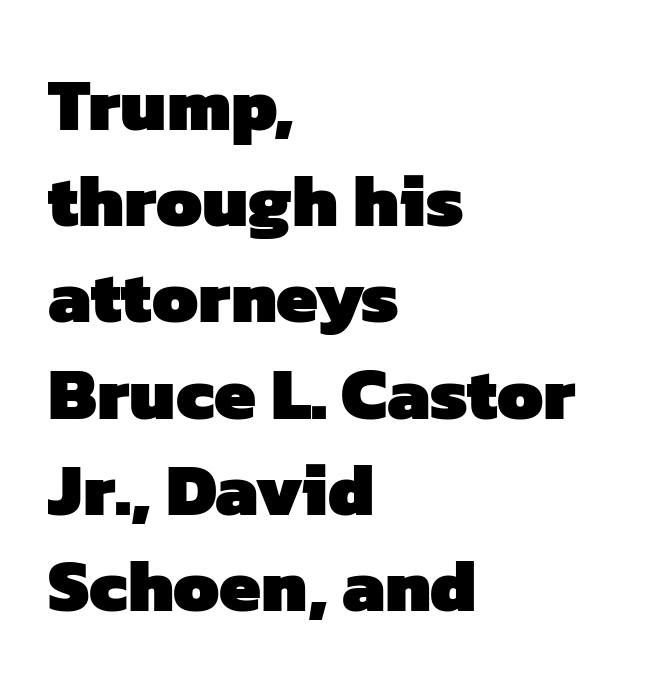
Observe the absence of serifs on each vertical stroke in this sample. The typesetting leans heavy: a genuine bold. The paragraph shown leans on its left margin. The gap between lines stays unmarked. Note the varied advance widths — an 'i' is clearly narrower than an 'm'.
